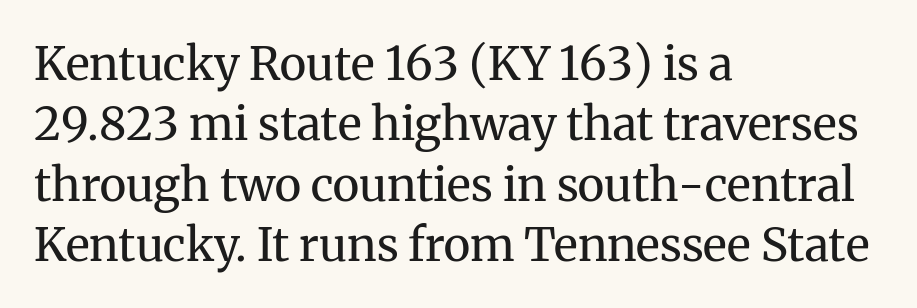
{"serif": "yes", "italic": "no", "bold": "no", "weight": "regular", "width": "normal", "stroke_contrast": "medium", "x_height": "medium", "monospaced": "no", "underline": "no", "align": "left", "line_spacing": "normal", "line_spacing_ratio": 1.31, "letter_spacing": "normal", "letter_spacing_em": 0.0, "glyph_px": 46}
